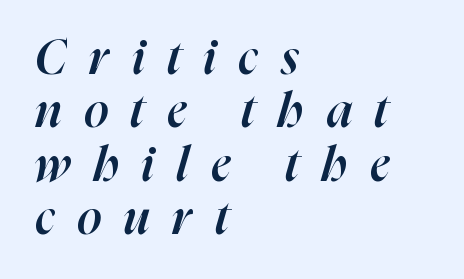
The image shows 48 px semibold type, italic (leaning right); set left-aligned, tight line spacing (1.11x), unusually wide letter spacing (+0.47 em), not underlined; high stroke contrast and a medium x-height.
